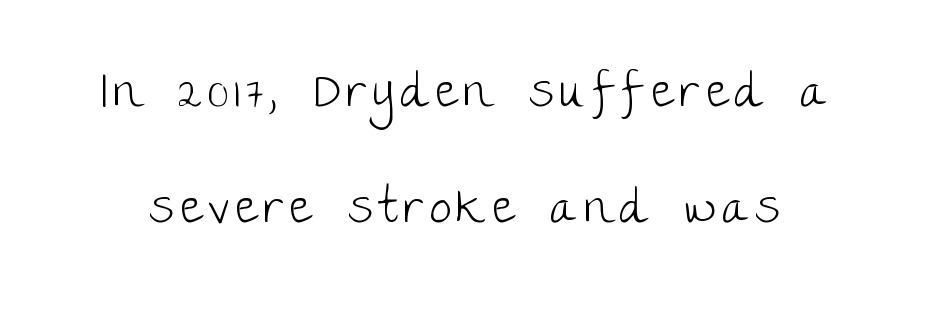
The passage shown is not bold in any degree. The axis of the letterforms is exactly vertical. The passage shown is not underscored anywhere. You could fit nearly another row in the gap between these rows. Proportional: the letters do not fall into vertical columns.
